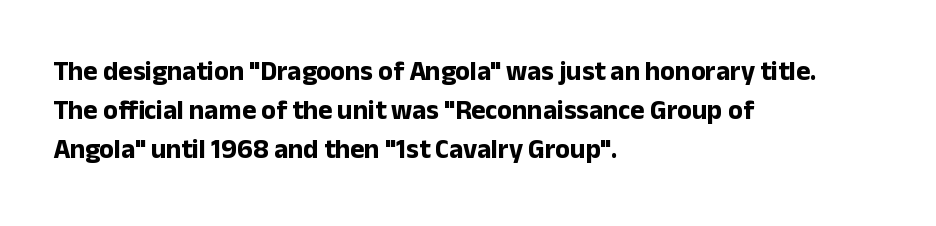
The image shows 27 px bold type, upright; set left-aligned, normal line spacing (1.44x), normal letter spacing, not underlined.
